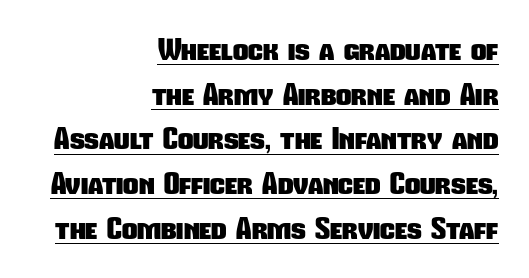
The image shows 30 px heavy, condensed sans-serif type; set right-aligned, normal line spacing (1.49x), normal letter spacing, underlined; low stroke contrast and a medium x-height.
